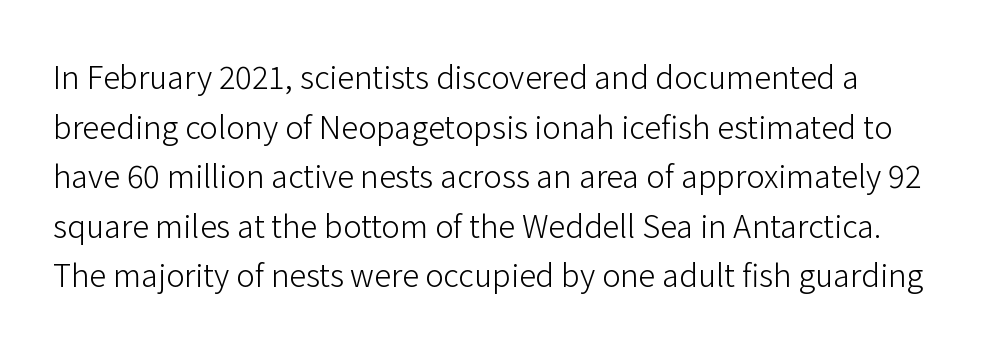
Q: Is the text bold? A: No.
Q: Is the text italic (slanted)? A: No, it is upright.
Q: Is the typeface a serif or a sans-serif typeface? A: Sans-serif.
Q: Is the text underlined? A: No.
Q: Is the spacing between letters normal or unusually wide? A: Normal.
Q: Is the spacing between lines tight, normal or loose? A: Normal.
Q: Width (condensed, normal, or wide)? A: Normal.
Q: Stroke contrast? A: Low.
Q: x-height? A: Medium.
Q: Monospaced? A: No.
